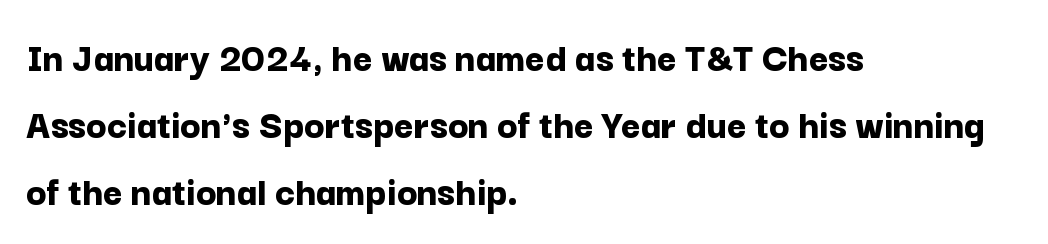
The image shows 42 px bold sans-serif type, upright; set left-aligned, normal line spacing (1.59x), normal letter spacing, not underlined; low stroke contrast and a medium x-height.
